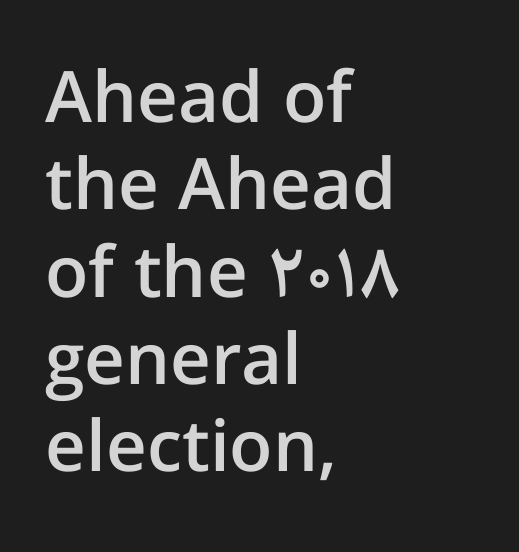
The image shows 71 px semibold sans-serif type, upright; set left-aligned, line spacing 1.23x, normal letter spacing, not underlined; low stroke contrast and a medium x-height.
